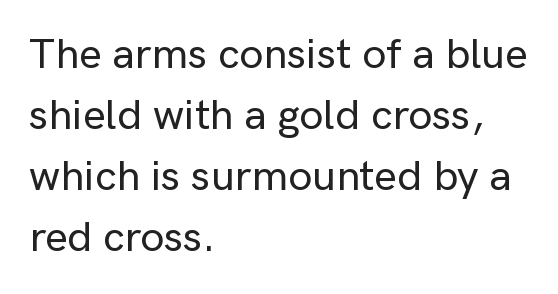
The image shows 43 px sans-serif type, upright; set left-aligned, normal line spacing (1.42x), normal letter spacing, not underlined; low stroke contrast and a medium x-height.
